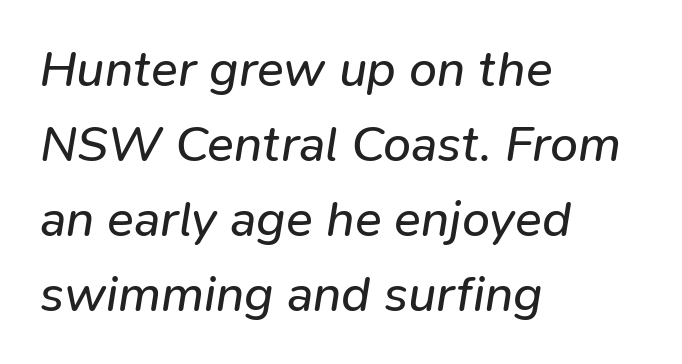
The image shows 50 px regular-weight type, italic (leaning right); set left-aligned, normal line spacing (1.5x), normal letter spacing, not underlined; low stroke contrast and a medium x-height.
